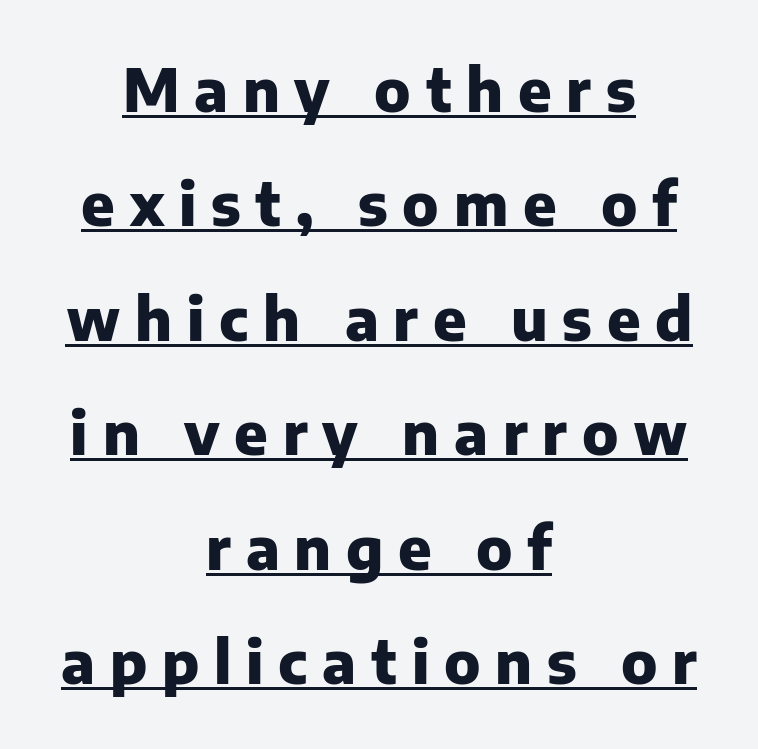
{"serif": "no", "italic": "no", "bold": "yes", "weight": "heavy", "width": "normal", "stroke_contrast": "low", "x_height": "medium", "monospaced": "no", "underline": "yes", "align": "center", "line_spacing": "loose", "line_spacing_ratio": 1.94, "letter_spacing": "wide", "letter_spacing_em": 0.25, "glyph_px": 59}
